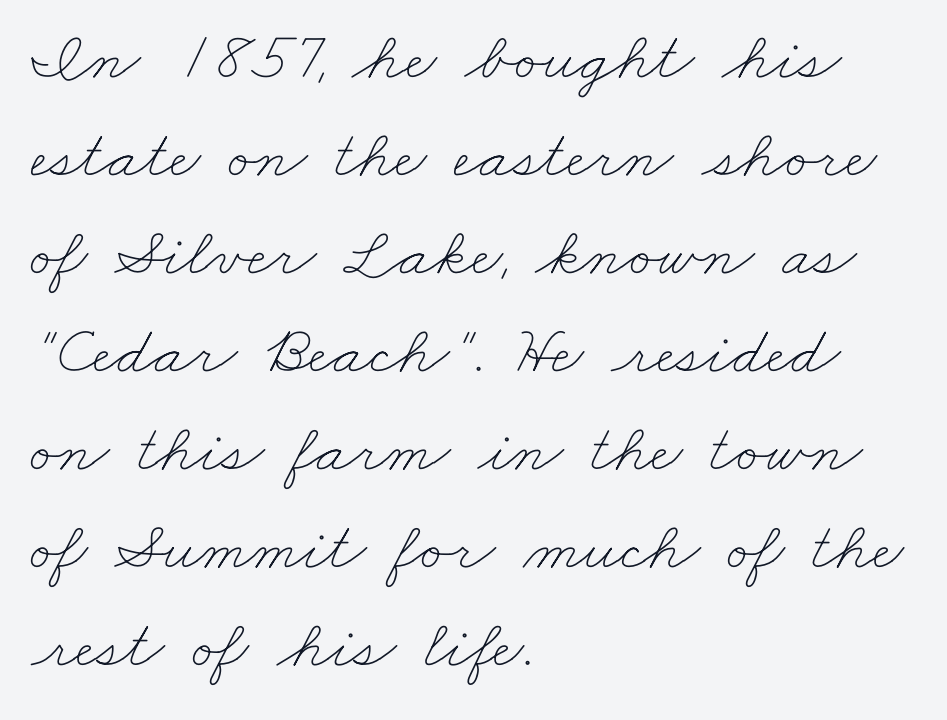
{"bold": "no", "weight": "thin", "width": "wide", "stroke_contrast": "low", "x_height": "small", "monospaced": "no", "underline": "no", "align": "left", "line_spacing": "normal", "line_spacing_ratio": 1.42, "letter_spacing": "normal", "letter_spacing_em": 0.0, "glyph_px": 69}
